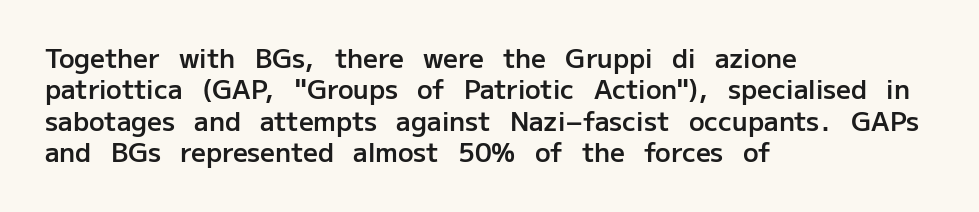
{"italic": "no", "bold": "semi", "underline": "no", "align": "left", "line_spacing_ratio": 1.21, "letter_spacing": "normal", "letter_spacing_em": 0.0, "glyph_px": 26}
